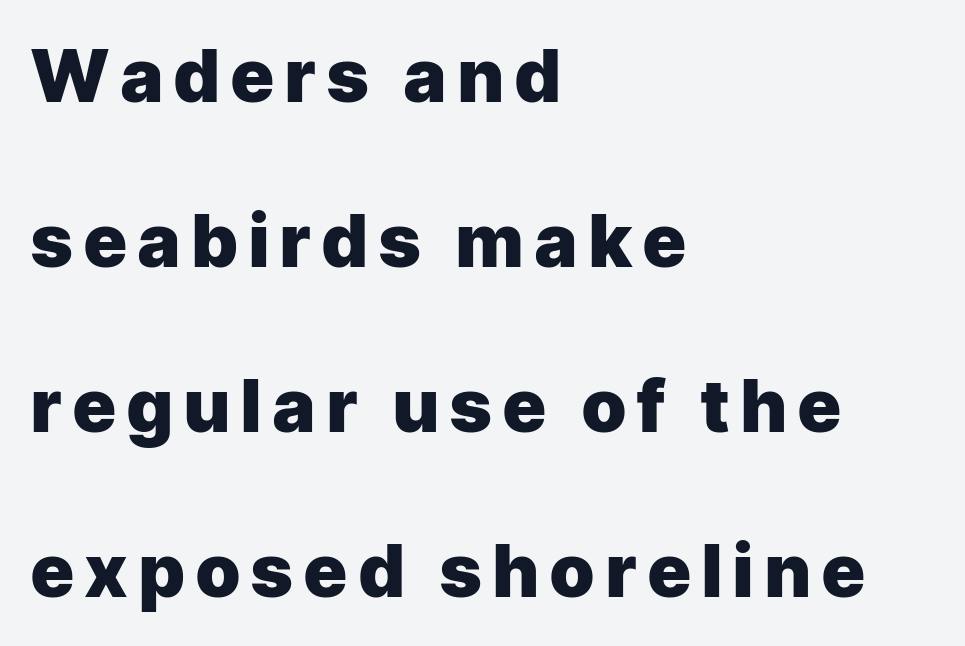
The specimen reads as upright at a glance. Rows of type keep a wide berth in the vertical direction. Letters rest on an invisible, unmarked baseline. The lines in this sample share a left origin and differ only in where they stop. Each letter's strokes conclude bluntly, with no projecting serifs.
